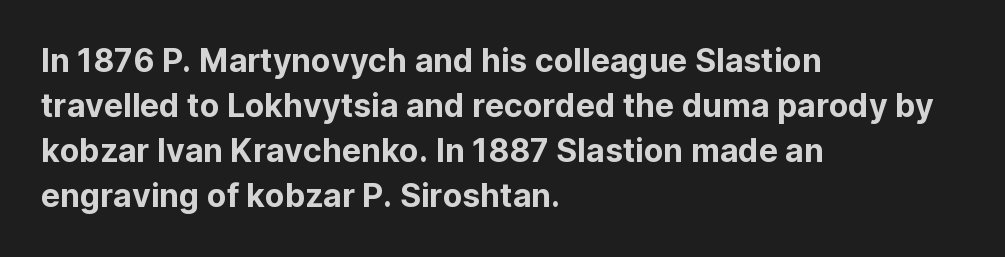
{"serif": "no", "italic": "no", "width": "normal", "stroke_contrast": "low", "x_height": "medium", "monospaced": "no", "underline": "no", "align": "left", "line_spacing": "normal", "line_spacing_ratio": 1.41, "letter_spacing": "normal", "letter_spacing_em": 0.0, "glyph_px": 32}
